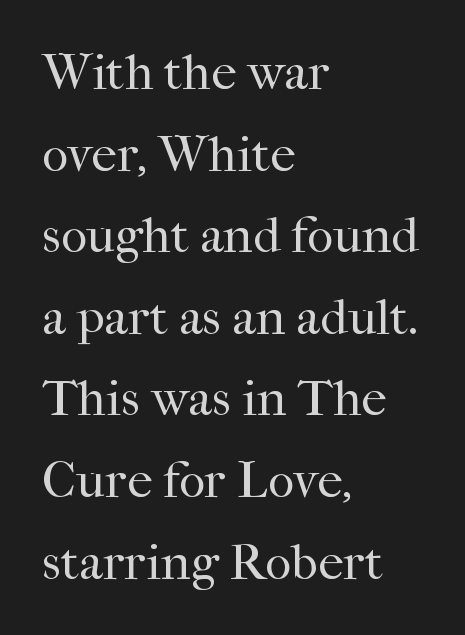
{"serif": "yes", "italic": "no", "bold": "no", "weight": "regular", "width": "normal", "stroke_contrast": "high", "x_height": "medium", "monospaced": "no", "underline": "no", "align": "left", "line_spacing": "normal", "line_spacing_ratio": 1.6, "letter_spacing": "normal", "letter_spacing_em": 0.0, "glyph_px": 51}
